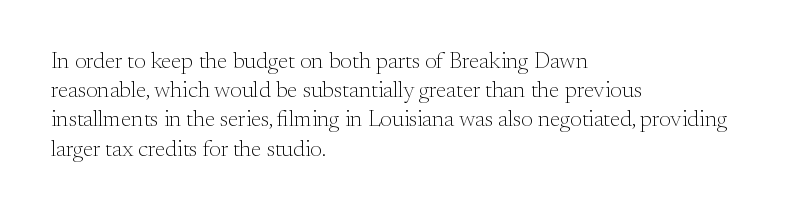
{"italic": "no", "bold": "no", "underline": "no", "align": "left", "line_spacing": "normal", "line_spacing_ratio": 1.27, "letter_spacing": "normal", "letter_spacing_em": 0.0, "glyph_px": 23}
